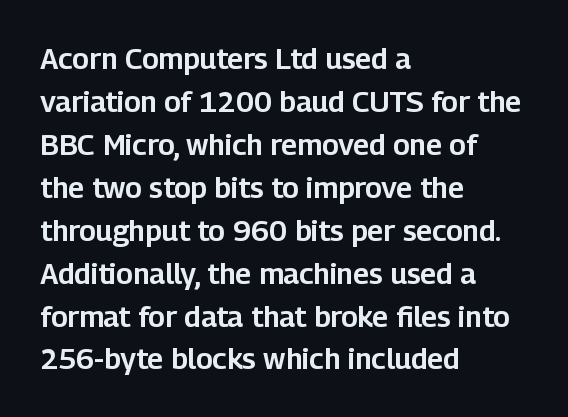
Q: Is the text italic (slanted)? A: No, it is upright.
Q: Is the typeface a serif or a sans-serif typeface? A: Sans-serif.
Q: Is the text underlined? A: No.
Q: How is the paragraph aligned? A: Left-aligned.
Q: Is the spacing between letters normal or unusually wide? A: Normal.
Q: Is the spacing between lines tight, normal or loose? A: Normal.
Q: Width (condensed, normal, or wide)? A: Normal.
Q: Stroke contrast? A: Low.
Q: x-height? A: Medium.
Q: Monospaced? A: No.
